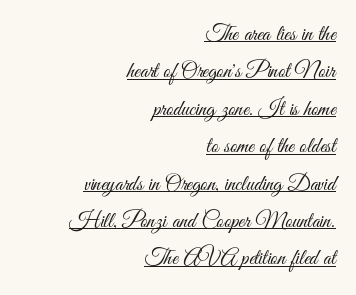
Q: Is the text bold? A: No.
Q: Is the text italic (slanted)? A: Yes.
Q: Is the text underlined? A: Yes.
Q: How is the paragraph aligned? A: Right-aligned.
Q: Is the spacing between letters normal or unusually wide? A: Normal.
Q: Is the spacing between lines tight, normal or loose? A: Normal.
